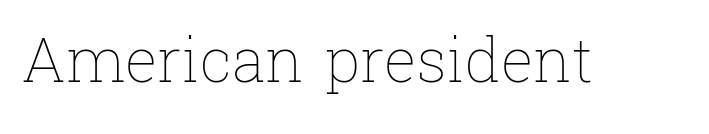
Q: Is the text bold? A: No.
Q: Is the text italic (slanted)? A: No, it is upright.
Q: Is the text underlined? A: No.
Q: Is the spacing between letters normal or unusually wide? A: Normal.
Q: Width (condensed, normal, or wide)? A: Normal.
Q: Stroke contrast? A: Low.
Q: x-height? A: Medium.
Q: Monospaced? A: No.
